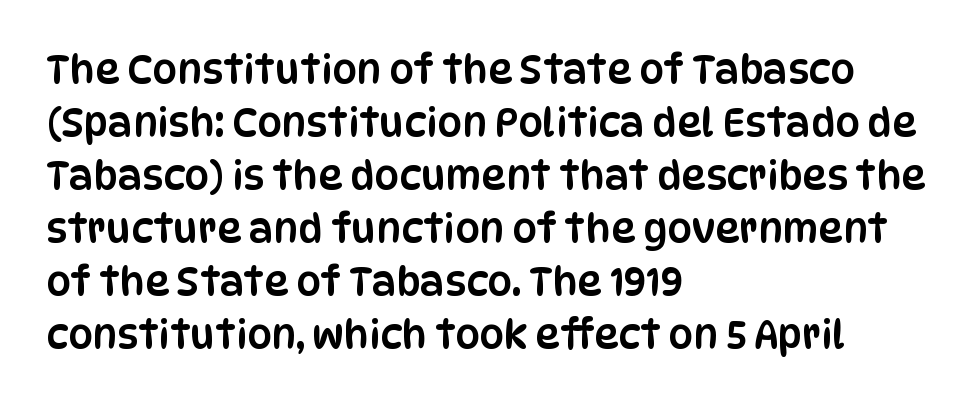
Q: Is the text italic (slanted)? A: No, it is upright.
Q: Is the typeface a serif or a sans-serif typeface? A: Sans-serif.
Q: Is the text underlined? A: No.
Q: How is the paragraph aligned? A: Left-aligned.
Q: Is the spacing between letters normal or unusually wide? A: Normal.
Q: Is the spacing between lines tight, normal or loose? A: Normal.
Q: Width (condensed, normal, or wide)? A: Condensed.
Q: Stroke contrast? A: Low.
Q: x-height? A: Large.
Q: Monospaced? A: No.
